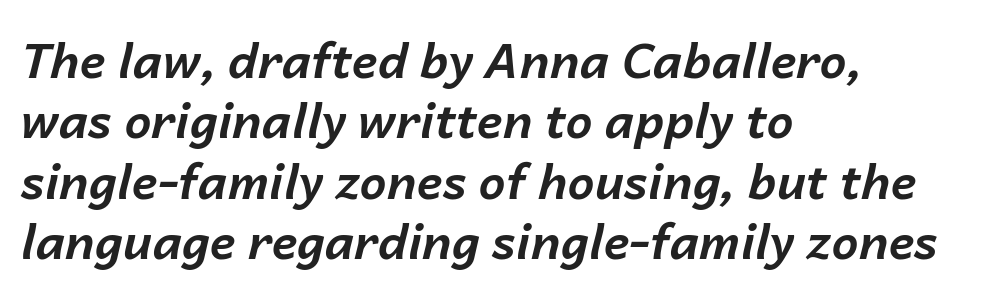
Decoration check: the copy has no underline. Strong, thick strokes mark this as bold type. Italic? Definitely — the glyphs are oblique. Regarding leading, the lines here are spaced in the standard way.
